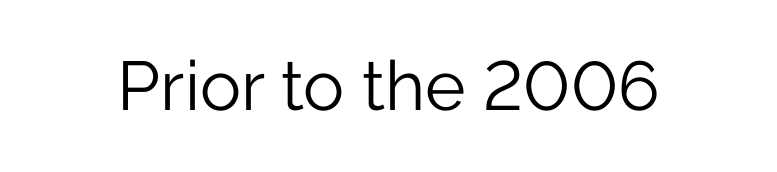
{"serif": "no", "italic": "no", "bold": "no", "weight": "light", "width": "normal", "stroke_contrast": "low", "x_height": "medium", "monospaced": "no", "underline": "no", "letter_spacing": "normal", "letter_spacing_em": 0.0, "glyph_px": 69}
